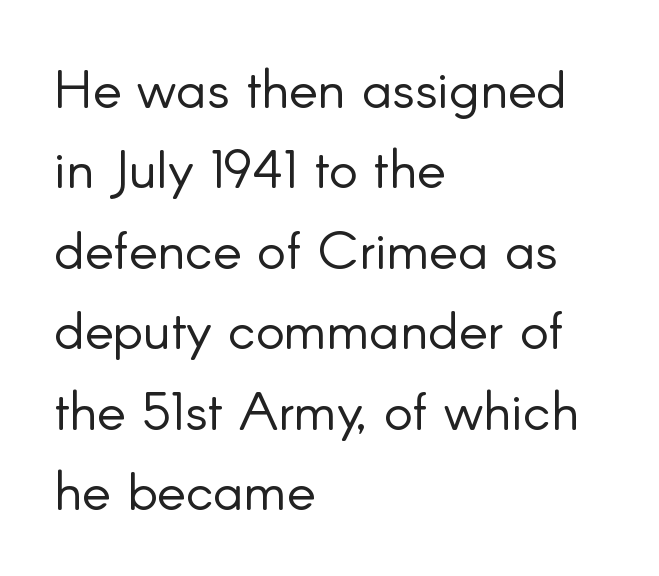
Nobody drew a line under any word here. To sum up the face: it is a sans, with no serifs. The face used here is proportionally spaced, like ordinary book or web type. Does the leading feel generous? No, just average. Is the stroke heavy? The answer is a plain regular-or-lighter. Does the copy run flush right? No — it runs flush left.
